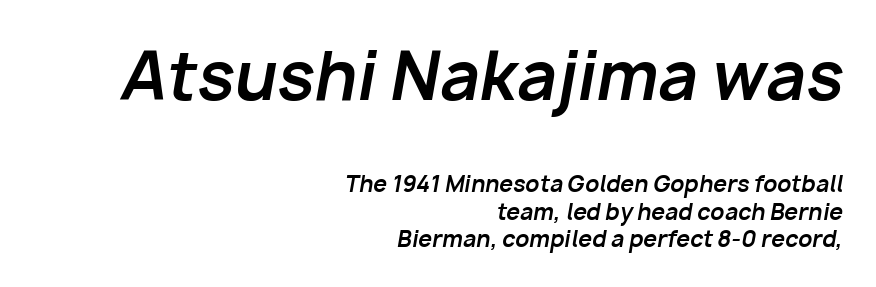
{"italic": "yes", "lean": "right", "slant_degrees": 10, "bold": "yes", "weight": "bold", "width": "normal", "stroke_contrast": "low", "x_height": "medium", "monospaced": "no", "underline": "no", "align": "right", "line_spacing": "normal", "line_spacing_ratio": 1.26, "letter_spacing": "normal", "letter_spacing_em": 0.0, "larger_block": "first", "size_ratio": 3.0, "glyph_px": 66}
